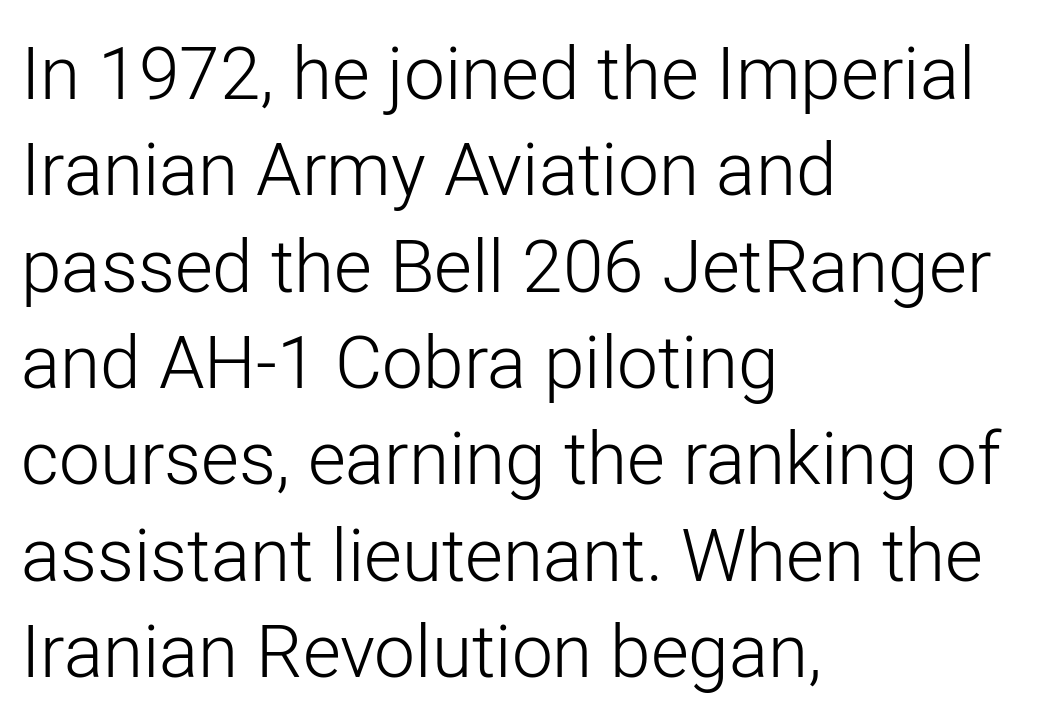
The image shows 73 px light sans-serif type, upright; set left-aligned, normal line spacing (1.32x), normal letter spacing, not underlined; low stroke contrast and a medium x-height.
